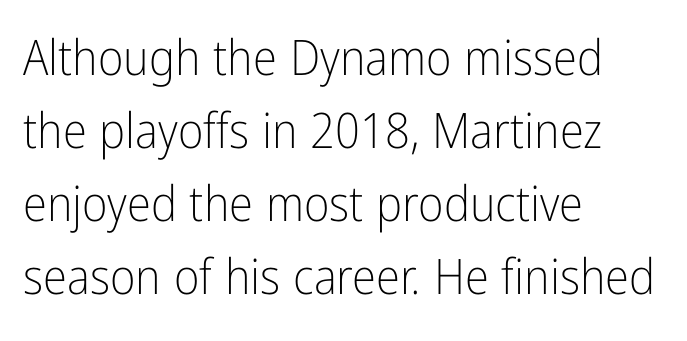
{"serif": "no", "italic": "no", "bold": "no", "weight": "light", "width": "condensed", "stroke_contrast": "low", "x_height": "medium", "monospaced": "no", "underline": "no", "align": "left", "line_spacing": "normal", "line_spacing_ratio": 1.49, "letter_spacing": "normal", "letter_spacing_em": 0.0, "glyph_px": 49}
